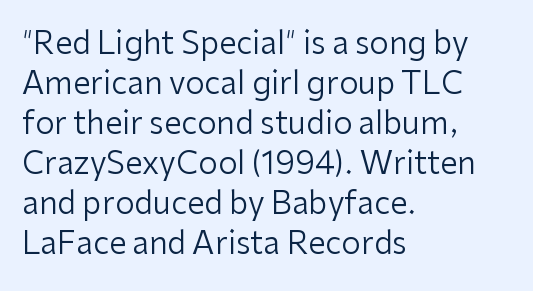
The image shows 31 px regular-weight sans-serif type, upright; set left-aligned, normal line spacing (1.29x), normal letter spacing, not underlined; low stroke contrast and a medium x-height.
